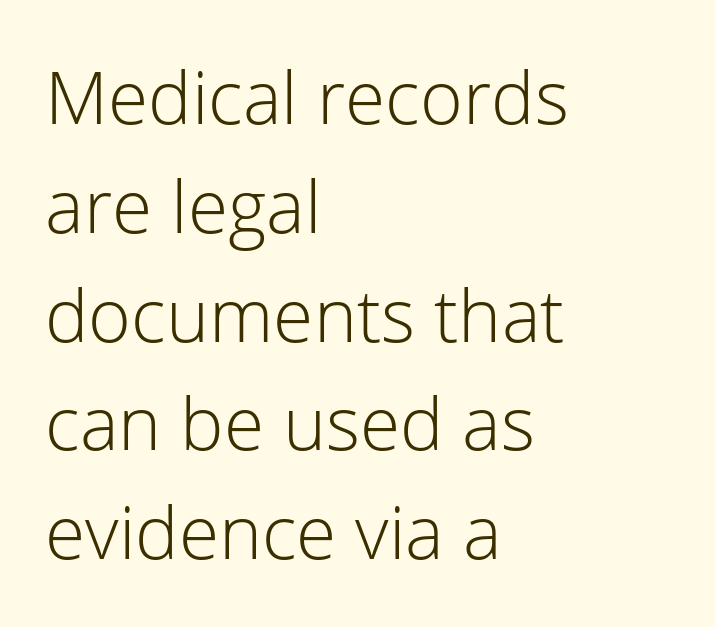
Q: Is the text bold? A: No.
Q: Is the text italic (slanted)? A: No, it is upright.
Q: Is the typeface a serif or a sans-serif typeface? A: Sans-serif.
Q: Is the text underlined? A: No.
Q: How is the paragraph aligned? A: Left-aligned.
Q: Is the spacing between letters normal or unusually wide? A: Normal.
Q: Is the spacing between lines tight, normal or loose? A: Normal.
Q: Width (condensed, normal, or wide)? A: Normal.
Q: Stroke contrast? A: Low.
Q: x-height? A: Medium.
Q: Monospaced? A: No.
